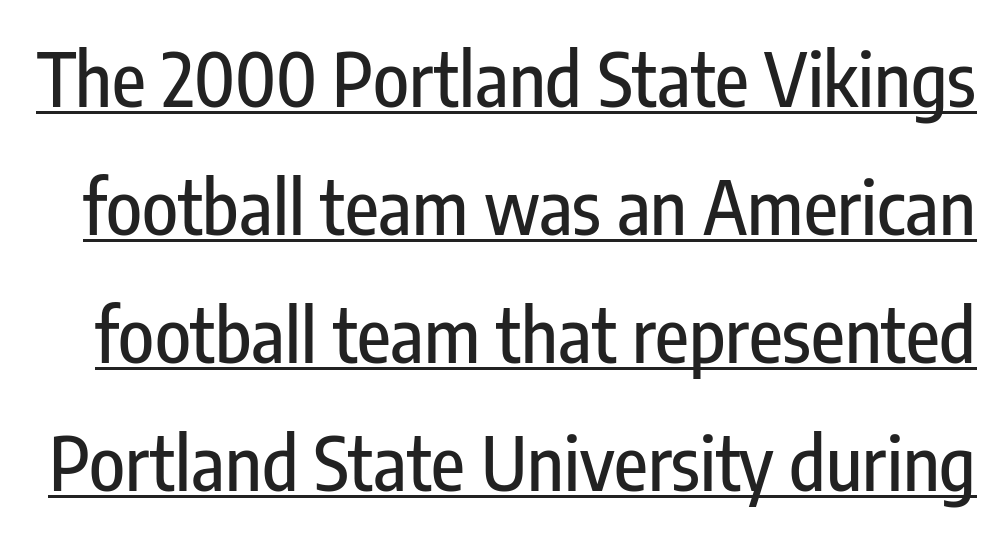
The image shows 74 px condensed sans-serif type, upright; set line spacing 1.73x, normal letter spacing, underlined; low stroke contrast and a medium x-height.
